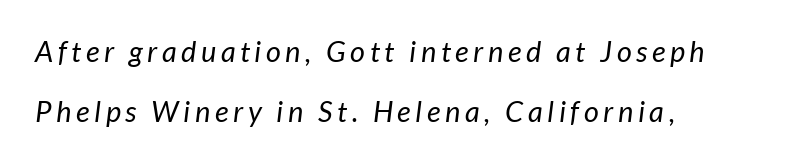
{"serif": "no", "bold": "no", "weight": "regular", "width": "normal", "stroke_contrast": "low", "x_height": "medium", "monospaced": "no", "underline": "no", "align": "left", "line_spacing": "loose", "line_spacing_ratio": 2.07, "glyph_px": 29}
